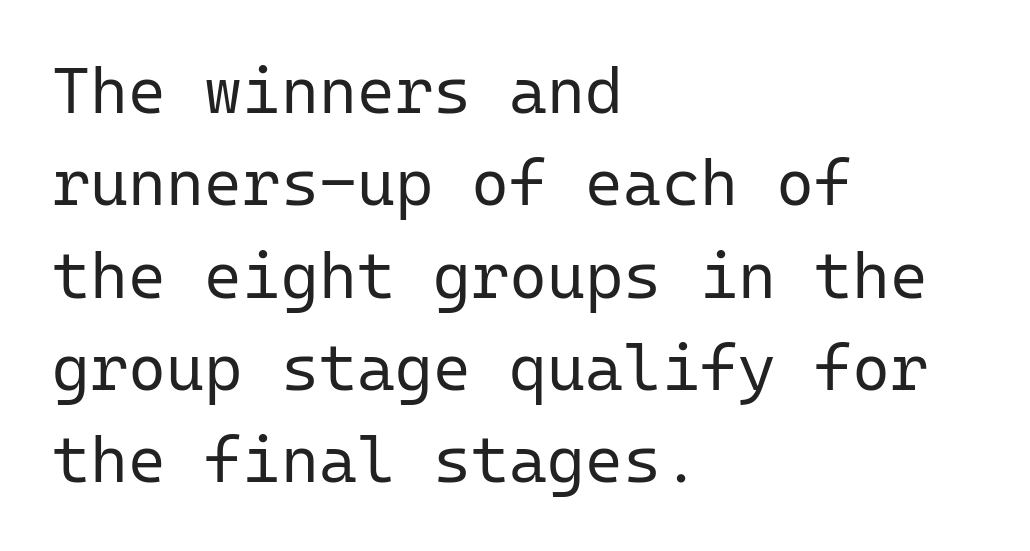
Q: Is the text bold? A: No.
Q: Is the text italic (slanted)? A: No, it is upright.
Q: Is the typeface a serif or a sans-serif typeface? A: Sans-serif.
Q: Is the text underlined? A: No.
Q: How is the paragraph aligned? A: Left-aligned.
Q: Is the spacing between letters normal or unusually wide? A: Normal.
Q: Is the spacing between lines tight, normal or loose? A: Normal.
Q: Width (condensed, normal, or wide)? A: Normal.
Q: Stroke contrast? A: Low.
Q: x-height? A: Medium.
Q: Monospaced? A: Yes.
